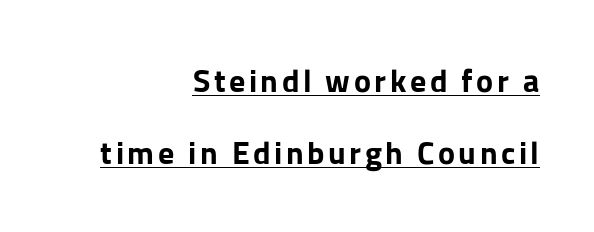
Q: Is the text bold? A: Yes.
Q: Is the text italic (slanted)? A: No, it is upright.
Q: Is the typeface a serif or a sans-serif typeface? A: Sans-serif.
Q: Is the text underlined? A: Yes.
Q: How is the paragraph aligned? A: Right-aligned.
Q: Is the spacing between lines tight, normal or loose? A: Loose.
Q: Width (condensed, normal, or wide)? A: Normal.
Q: Stroke contrast? A: Low.
Q: x-height? A: Medium.
Q: Monospaced? A: No.
